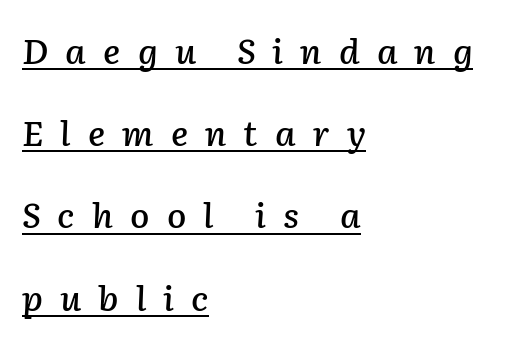
{"italic": "yes", "lean": "right", "slant_degrees": 2, "width": "normal", "stroke_contrast": "low", "x_height": "medium", "monospaced": "no", "underline": "yes", "align": "left", "line_spacing": "loose", "line_spacing_ratio": 2.35, "letter_spacing": "wide", "letter_spacing_em": 0.49, "glyph_px": 35}
